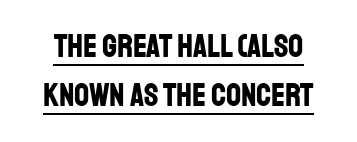
{"serif": "no", "italic": "no", "bold": "yes", "weight": "bold", "width": "condensed", "stroke_contrast": "low", "x_height": "large", "monospaced": "no", "underline": "yes", "line_spacing": "normal", "line_spacing_ratio": 1.49, "letter_spacing": "normal", "letter_spacing_em": 0.0, "glyph_px": 33}
